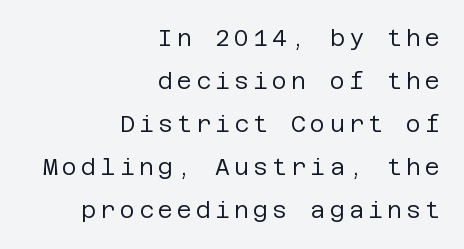
The image shows 23 px text type, upright; set right-aligned, line spacing 1.87x, not underlined.
